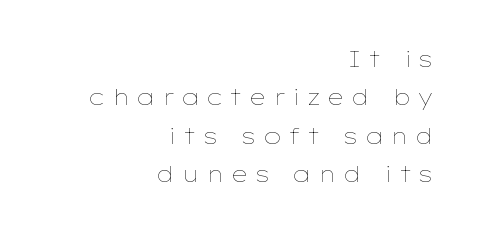
Compared with a flush-left layout, this one pins lines to the opposite, right side. The horizontal fit of the characters is loose and conspicuously gappy. Clear beneath every line of the passage. The strokes are not fattened; the text isn't bold. Do the letters lean? They stand straight.
